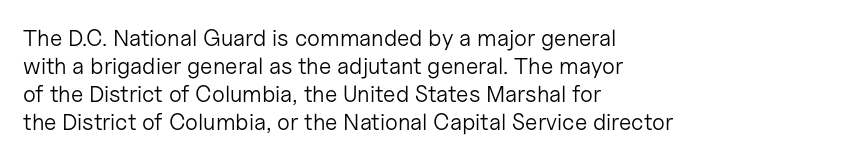
The image shows 23 px text type, upright; set left-aligned, line spacing 1.22x, normal letter spacing, not underlined.
